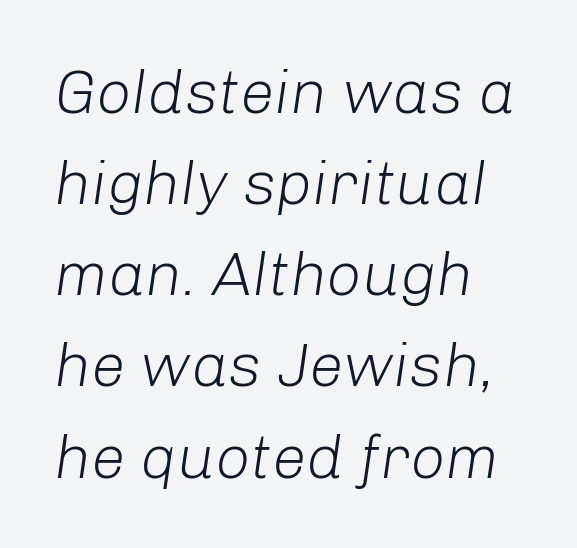
The image shows 62 px light type, italic (leaning right); set left-aligned, normal line spacing (1.47x), normal letter spacing, not underlined; low stroke contrast and a medium x-height.
